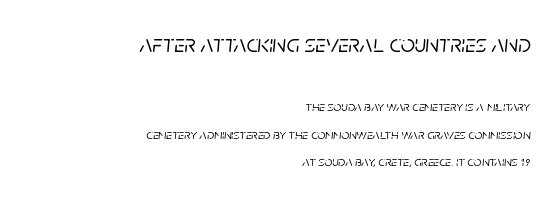
The image shows 25 px text type, italic (leaning right); set right-aligned, loose line spacing (1.97x), normal letter spacing, not underlined; the first (top) block is 1.79x larger.
